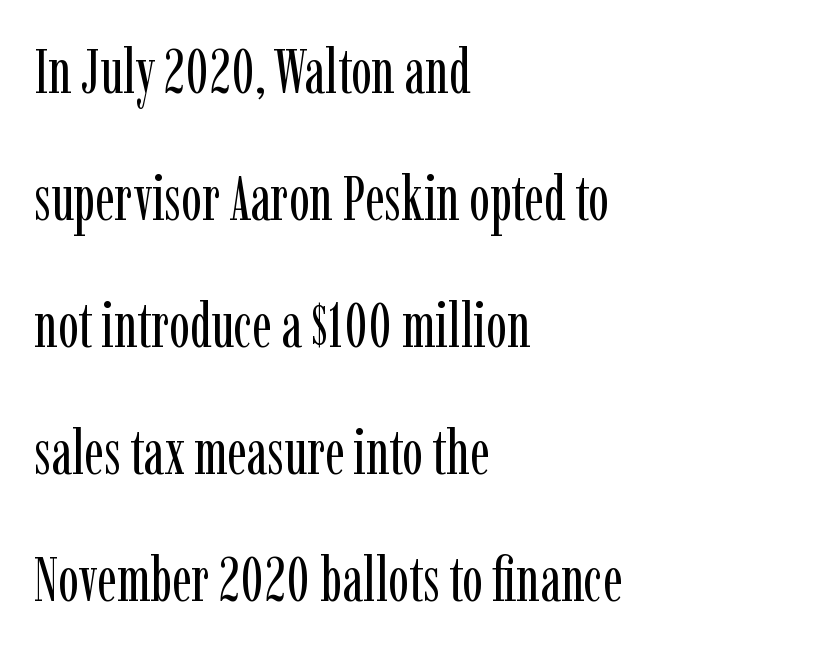
{"serif": "yes", "italic": "no", "bold": "no", "weight": "regular", "width": "condensed", "stroke_contrast": "low", "x_height": "medium", "monospaced": "no", "underline": "no", "align": "left", "line_spacing": "loose", "line_spacing_ratio": 2.05, "letter_spacing": "normal", "letter_spacing_em": 0.0, "glyph_px": 62}
